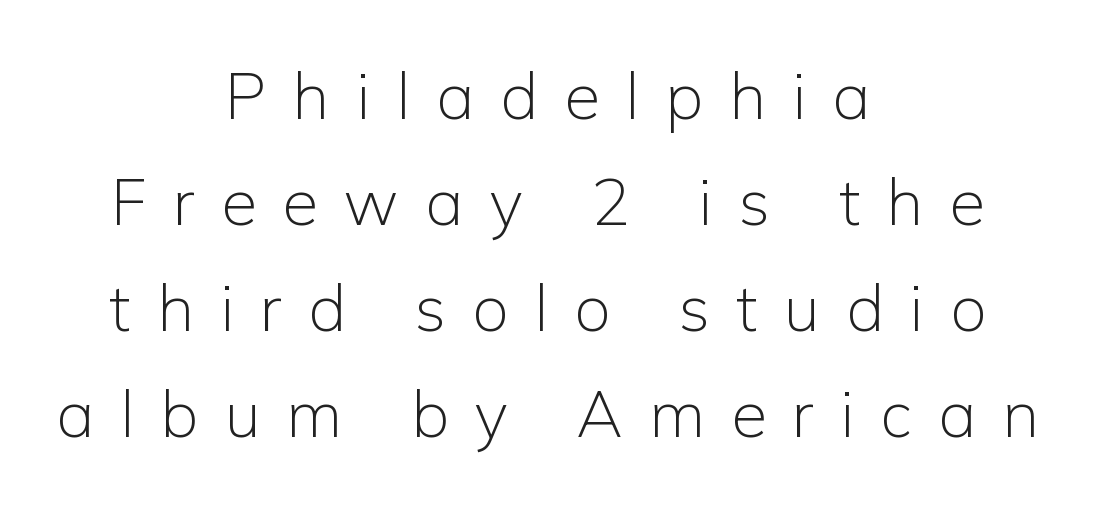
The image shows 65 px light sans-serif type, upright; set centered, normal line spacing (1.63x), unusually wide letter spacing (+0.4 em), not underlined; low stroke contrast and a medium x-height.
